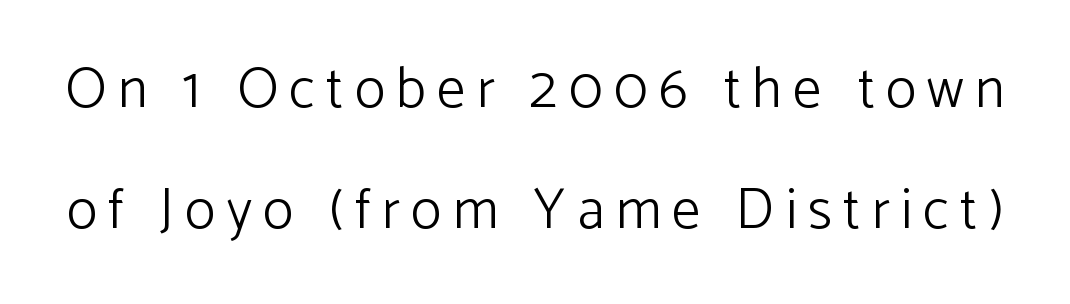
Q: Is the text bold? A: No.
Q: Is the text italic (slanted)? A: No, it is upright.
Q: Is the typeface a serif or a sans-serif typeface? A: Sans-serif.
Q: Is the text underlined? A: No.
Q: Is the spacing between letters normal or unusually wide? A: Unusually wide.
Q: Is the spacing between lines tight, normal or loose? A: Loose.
Q: Width (condensed, normal, or wide)? A: Normal.
Q: Stroke contrast? A: Low.
Q: x-height? A: Medium.
Q: Monospaced? A: No.
